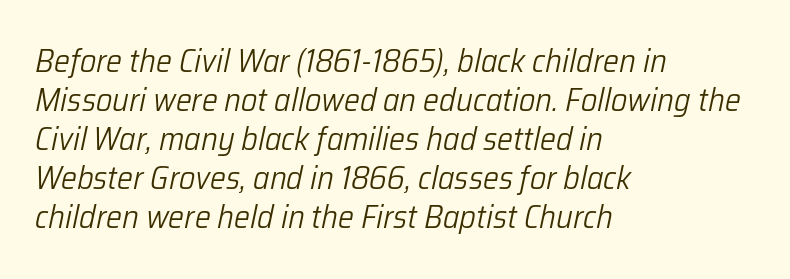
The image shows 32 px light type, italic (leaning right); set left-aligned, line spacing 1.22x, normal letter spacing, not underlined; low stroke contrast and a medium x-height.
